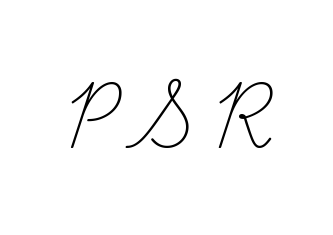
Look at the tracking — it's clearly loosened, letters drifting apart. This sample has the flowing, uneven cadence of proportional lettering. A quiet, ordinary-to-light weight characterises the typeface. This rendering features lettering with no underline.
